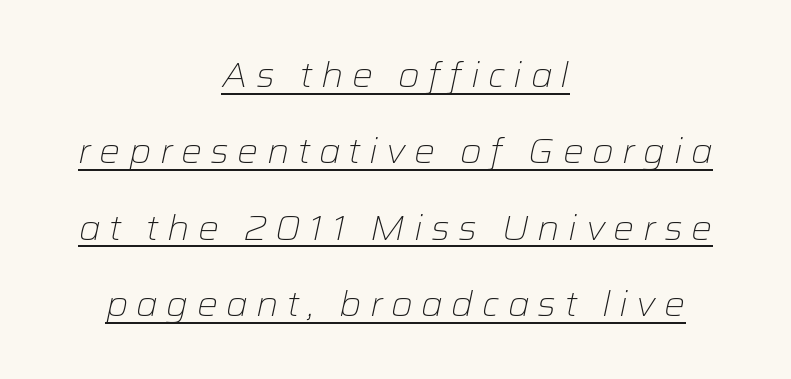
{"italic": "yes", "lean": "right", "slant_degrees": 12, "bold": "no", "weight": "light", "width": "normal", "stroke_contrast": "low", "x_height": "medium", "monospaced": "no", "underline": "yes", "align": "center", "line_spacing": "loose", "line_spacing_ratio": 2.18, "letter_spacing": "wide", "letter_spacing_em": 0.24, "glyph_px": 35}
